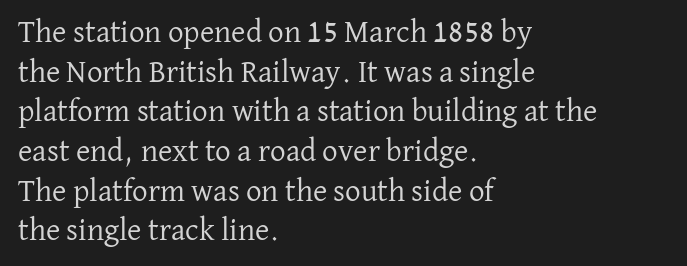
{"serif": "yes", "italic": "no", "bold": "no", "weight": "regular", "width": "normal", "stroke_contrast": "low", "x_height": "medium", "monospaced": "no", "underline": "no", "align": "left", "line_spacing": "normal", "line_spacing_ratio": 1.28, "letter_spacing": "normal", "letter_spacing_em": 0.0, "glyph_px": 31}
